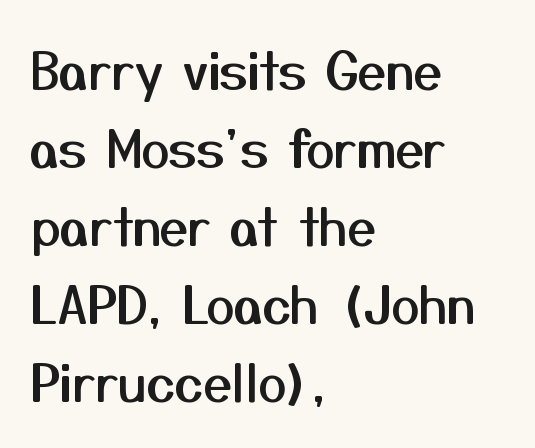
Q: Is the text italic (slanted)? A: No, it is upright.
Q: Is the typeface a serif or a sans-serif typeface? A: Sans-serif.
Q: Is the text underlined? A: No.
Q: How is the paragraph aligned? A: Left-aligned.
Q: Is the spacing between letters normal or unusually wide? A: Normal.
Q: Is the spacing between lines tight, normal or loose? A: Normal.
Q: Width (condensed, normal, or wide)? A: Normal.
Q: Stroke contrast? A: Medium.
Q: x-height? A: Medium.
Q: Monospaced? A: No.
